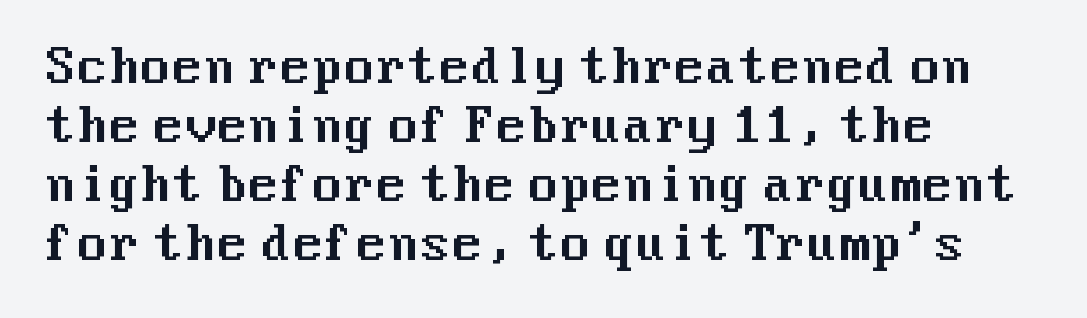
The image shows 46 px sans-serif type, upright; set left-aligned, normal line spacing (1.28x), normal letter spacing, not underlined; medium stroke contrast and a medium x-height.
